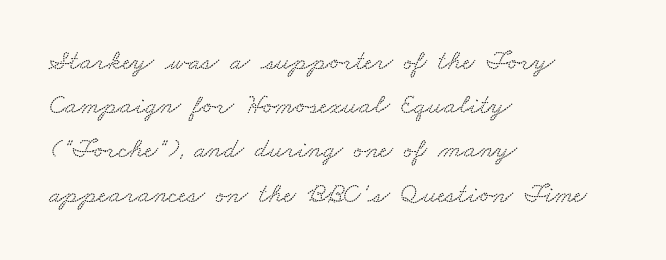
Little horizontal feet cap the strokes, marking this as serif type. The passage shown stacks its lines at a standard gap. Compared with typical body copy, the letter spacing here is the same. Each line starts at the same left margin while the right side varies.
